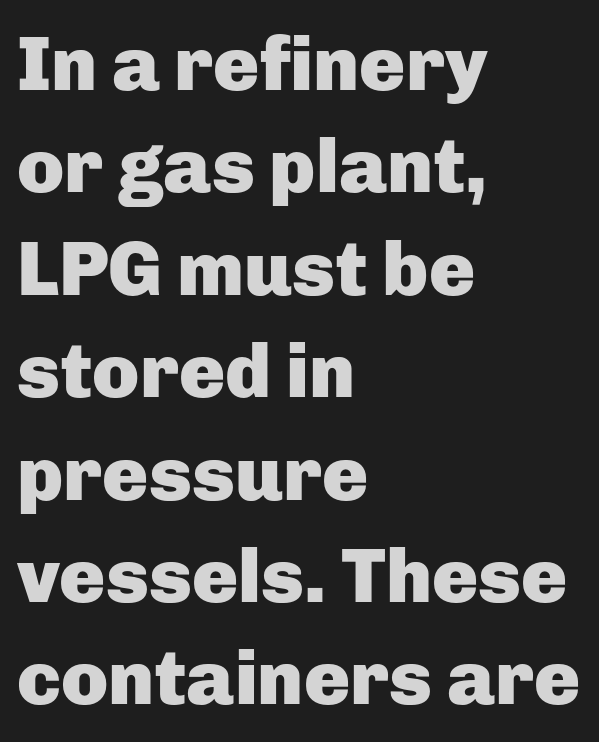
{"serif": "no", "italic": "no", "bold": "yes", "weight": "heavy", "width": "normal", "stroke_contrast": "low", "x_height": "medium", "monospaced": "no", "underline": "no", "align": "left", "line_spacing": "normal", "line_spacing_ratio": 1.33, "letter_spacing": "normal", "letter_spacing_em": 0.0, "glyph_px": 77}
